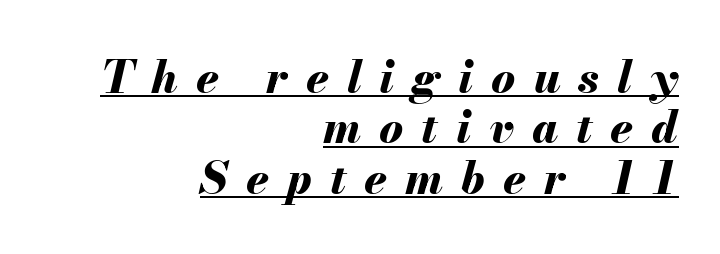
The image shows 45 px bold type, italic (leaning right); set right-aligned, tight line spacing (1.12x), unusually wide letter spacing (+0.4 em), underlined; medium stroke contrast and a small x-height.
